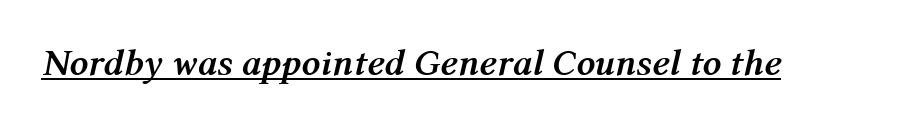
The letters advance in unequal steps, a hallmark of proportional type. An italicized treatment has been applied to the whole sample. Descenders here cross a horizontal rule under the line. Typographic density is high because the face is bold.
